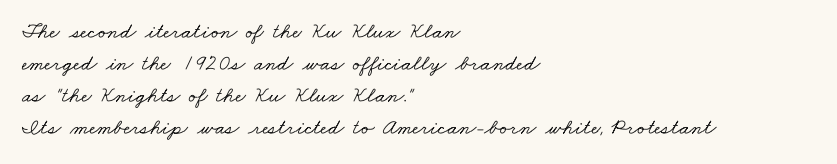
{"underline": "no", "align": "left", "line_spacing": "normal", "line_spacing_ratio": 1.46, "letter_spacing": "normal", "letter_spacing_em": 0.0, "glyph_px": 22}
